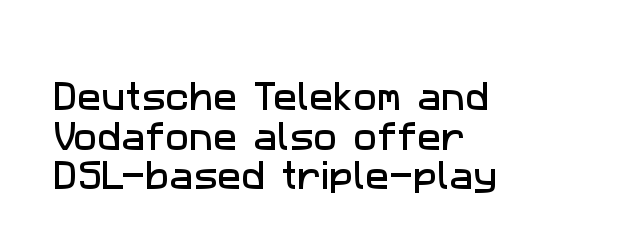
The image shows 32 px sans-serif type; set left-aligned, line spacing 1.24x, normal letter spacing, not underlined; low stroke contrast and a medium x-height.
